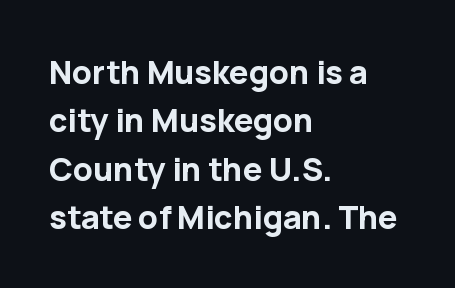
{"serif": "no", "italic": "no", "bold": "yes", "weight": "bold", "width": "normal", "stroke_contrast": "low", "x_height": "medium", "monospaced": "no", "underline": "no", "align": "left", "line_spacing": "normal", "line_spacing_ratio": 1.51, "letter_spacing": "normal", "letter_spacing_em": 0.0, "glyph_px": 32}
